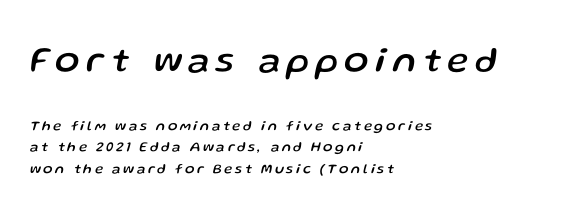
Glance below the letters and you will spot only blank space. The letters are slanted; this is an italic face. The rendering uses natural spacing where letterforms have individual widths. Summary of vertical rhythm: regular, with standard interline spacing.
